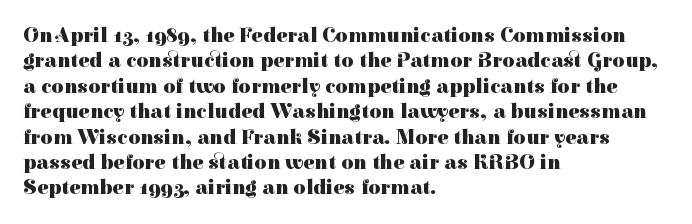
The gaps between neighbouring characters are ordinary and unremarkable. Heavy, bold letterforms. Posture: straight, roman, zero tilt. Caption: multi-line text, flush left, ragged right. Clear beneath every line of the passage.
